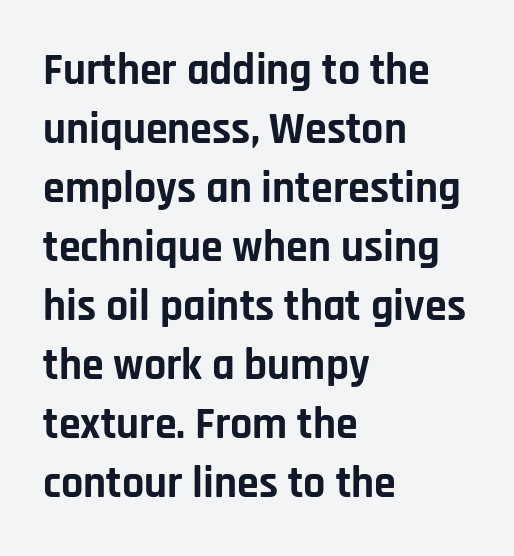
Q: Is the text bold? A: Yes.
Q: Is the text italic (slanted)? A: No, it is upright.
Q: Is the typeface a serif or a sans-serif typeface? A: Sans-serif.
Q: Is the text underlined? A: No.
Q: How is the paragraph aligned? A: Left-aligned.
Q: Is the spacing between letters normal or unusually wide? A: Normal.
Q: Is the spacing between lines tight, normal or loose? A: Normal.
Q: Width (condensed, normal, or wide)? A: Normal.
Q: Stroke contrast? A: Low.
Q: x-height? A: Large.
Q: Monospaced? A: No.
